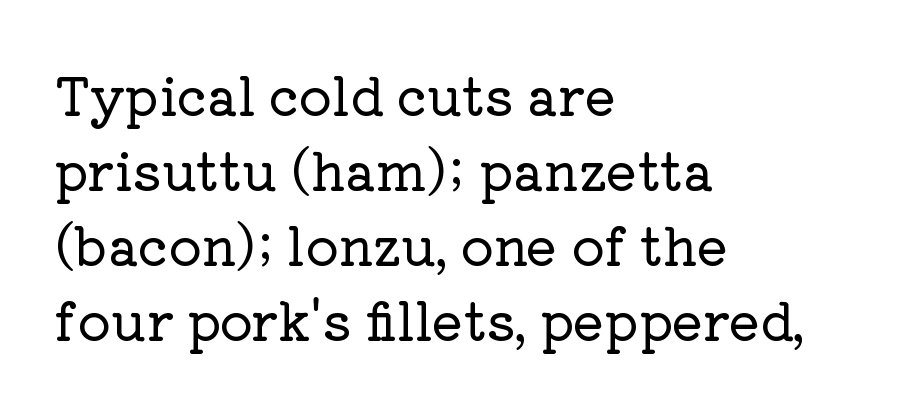
{"serif": "yes", "italic": "no", "width": "normal", "stroke_contrast": "low", "x_height": "medium", "monospaced": "no", "underline": "no", "align": "left", "line_spacing": "normal", "line_spacing_ratio": 1.44, "letter_spacing": "normal", "letter_spacing_em": 0.0, "glyph_px": 52}
